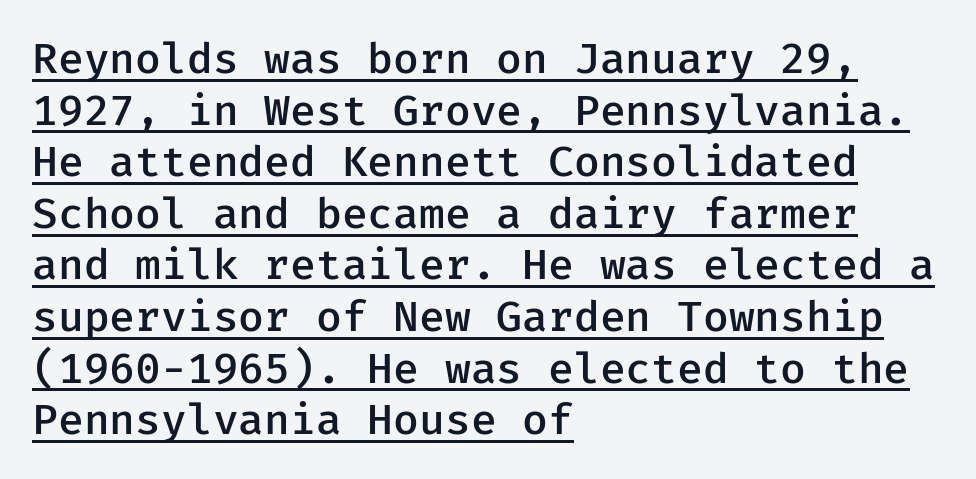
These lines were composed using upright roman letters. The characters display no serif detailing; their extremities are plain. Set as a demibold, roughly 600 on the weight scale. The lines are quadded left.
